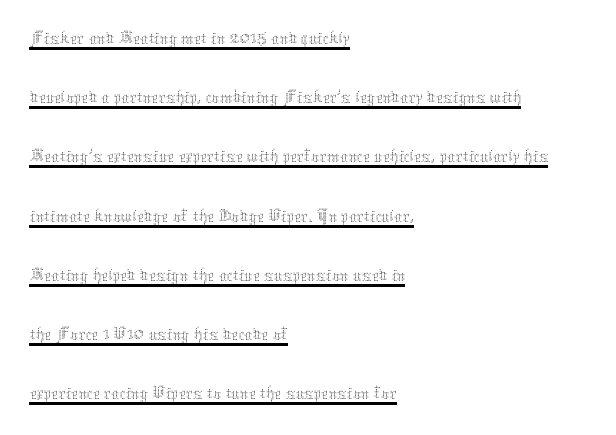
{"italic": "no", "bold": "no", "weight": "thin", "width": "normal", "stroke_contrast": "medium", "x_height": "medium", "monospaced": "no", "underline": "yes", "align": "left", "line_spacing": "normal", "line_spacing_ratio": 1.48, "letter_spacing": "normal", "letter_spacing_em": 0.0, "glyph_px": 40}
